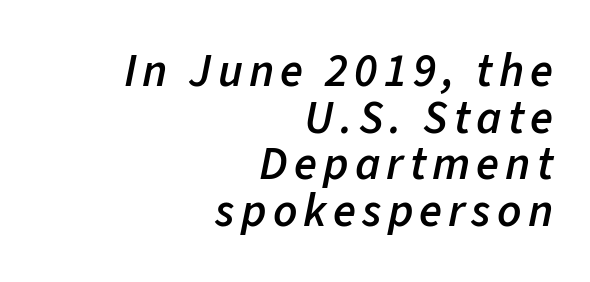
{"italic": "yes", "lean": "right", "slant_degrees": 11, "bold": "semi", "weight": "semibold", "width": "normal", "stroke_contrast": "low", "x_height": "medium", "monospaced": "no", "underline": "no", "align": "right", "line_spacing": "tight", "line_spacing_ratio": 0.99, "glyph_px": 47}
